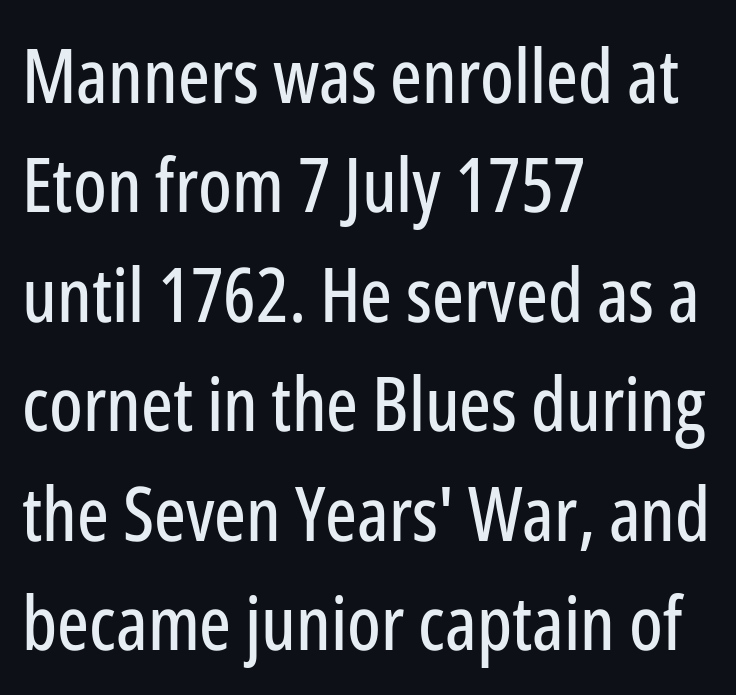
Italic? Not at all — the glyphs are vertical. The words here are not underlined. In CSS terms this would be text-align: left. Spacing verdict: proportional, widths tailored to each character. Vertically, the passage feels balanced, rows spaced as you'd expect.
